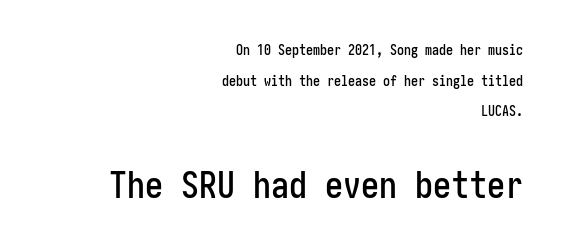
{"serif": "no", "italic": "no", "width": "condensed", "stroke_contrast": "low", "x_height": "medium", "underline": "no", "align": "right", "line_spacing": "loose", "line_spacing_ratio": 2.19, "letter_spacing": "normal", "letter_spacing_em": 0.0, "larger_block": "second", "size_ratio": 2.57, "glyph_px": 36}
